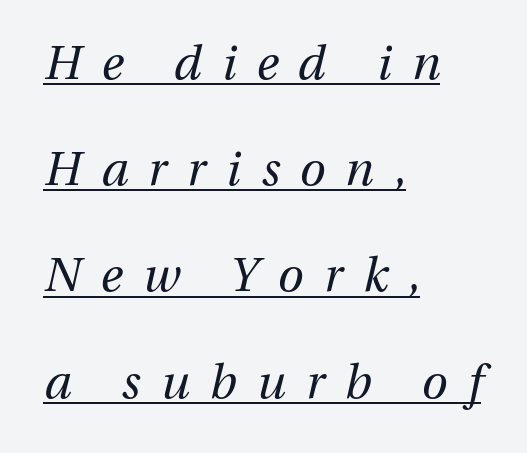
The image shows 47 px regular-weight type, italic (leaning right); set left-aligned, loose line spacing (2.26x), unusually wide letter spacing (+0.43 em), underlined; medium stroke contrast and a medium x-height.
